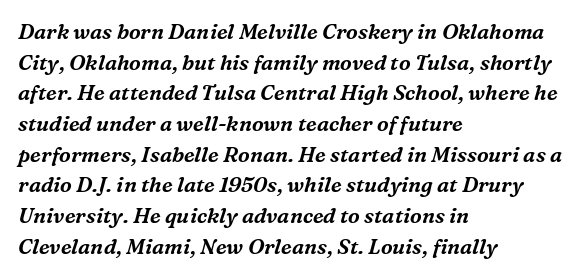
The image shows 21 px text type, italic (leaning right); set left-aligned, normal line spacing (1.46x), normal letter spacing, not underlined.
